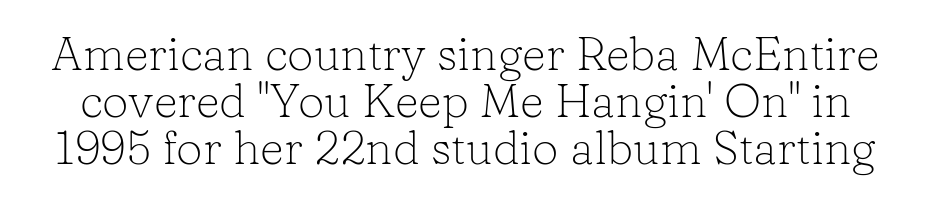
The image shows 47 px light serif type, upright; set tight line spacing (1.0x), normal letter spacing, not underlined; low stroke contrast and a medium x-height.
